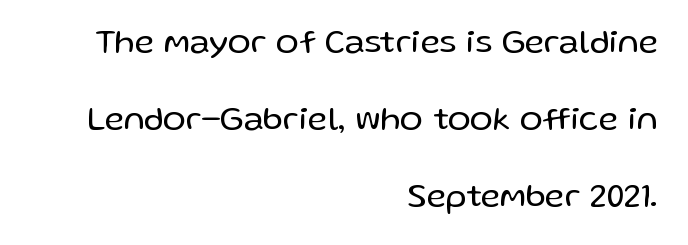
The typesetting does not lean heavy: it is not bold. All the whitespace from short lines collects on the left. Note the varied advance widths — an 'i' is clearly narrower than an 'm'. The words here are not underlined. Does extra space separate the letters? No, they use regular spacing. The type family on display is of the sans-serif kind.
